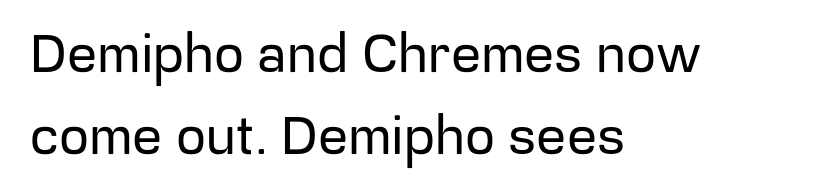
Q: Is the text italic (slanted)? A: No, it is upright.
Q: Is the typeface a serif or a sans-serif typeface? A: Sans-serif.
Q: Is the text underlined? A: No.
Q: How is the paragraph aligned? A: Left-aligned.
Q: Is the spacing between letters normal or unusually wide? A: Normal.
Q: Is the spacing between lines tight, normal or loose? A: Normal.
Q: Width (condensed, normal, or wide)? A: Normal.
Q: Stroke contrast? A: Low.
Q: x-height? A: Medium.
Q: Monospaced? A: No.
